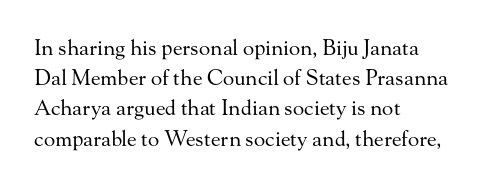
Regarding leading, the lines here are spaced in the standard way. Underline: absent. A classic flush-left, rag-right setting is used for this passage. Every character sits straight up, as roman type does.
